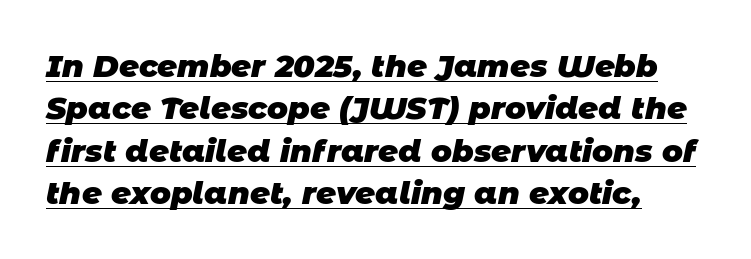
{"serif": "no", "bold": "yes", "weight": "heavy", "width": "normal", "stroke_contrast": "low", "x_height": "large", "monospaced": "no", "underline": "yes", "line_spacing": "normal", "line_spacing_ratio": 1.37, "letter_spacing": "normal", "letter_spacing_em": 0.0, "glyph_px": 31}
